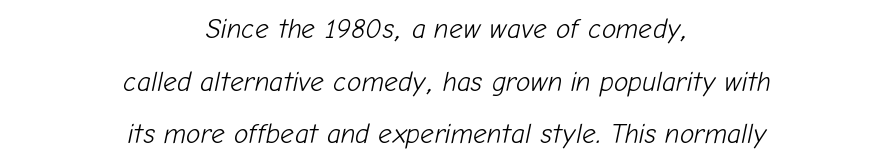
The image shows 27 px text type, italic (leaning right); set centered, loose line spacing (1.95x), normal letter spacing, not underlined.
